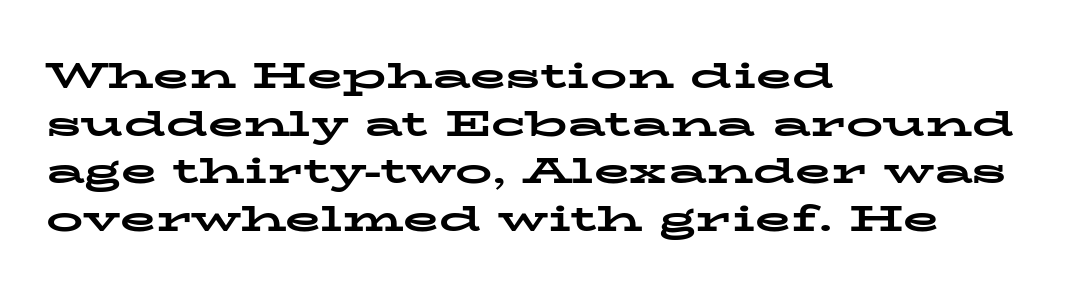
Q: Is the text bold? A: Yes.
Q: Is the text italic (slanted)? A: No, it is upright.
Q: Is the typeface a serif or a sans-serif typeface? A: Serif.
Q: Is the text underlined? A: No.
Q: How is the paragraph aligned? A: Left-aligned.
Q: Is the spacing between letters normal or unusually wide? A: Normal.
Q: Is the spacing between lines tight, normal or loose? A: Normal.
Q: Width (condensed, normal, or wide)? A: Wide.
Q: Stroke contrast? A: Low.
Q: x-height? A: Medium.
Q: Monospaced? A: No.
